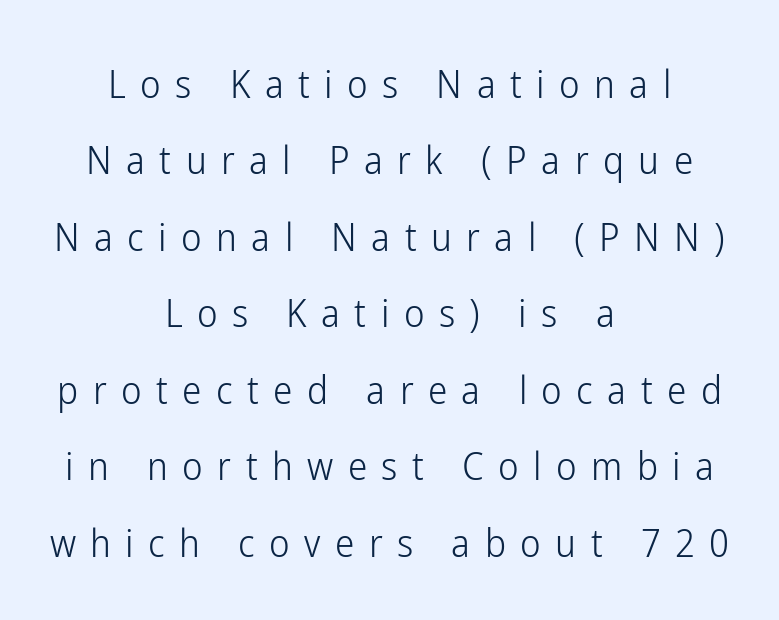
Q: Is the text bold? A: No.
Q: Is the text italic (slanted)? A: No, it is upright.
Q: Is the typeface a serif or a sans-serif typeface? A: Sans-serif.
Q: Is the text underlined? A: No.
Q: How is the paragraph aligned? A: Centered.
Q: Is the spacing between letters normal or unusually wide? A: Unusually wide.
Q: Is the spacing between lines tight, normal or loose? A: Loose.
Q: Width (condensed, normal, or wide)? A: Condensed.
Q: Stroke contrast? A: Low.
Q: x-height? A: Medium.
Q: Monospaced? A: No.
